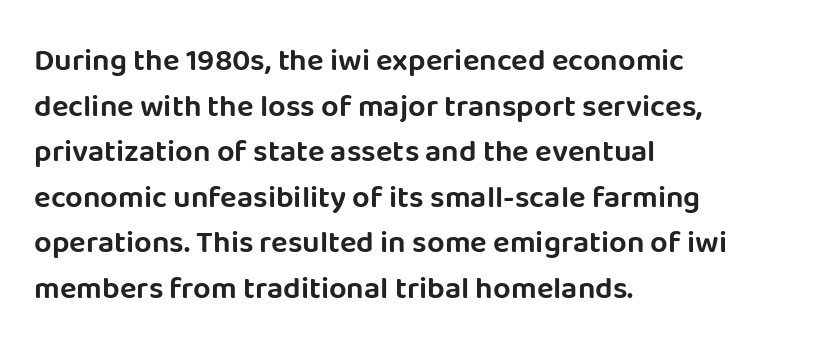
The image shows 31 px sans-serif type, upright; set left-aligned, normal line spacing (1.47x), normal letter spacing, not underlined; low stroke contrast and a large x-height.
